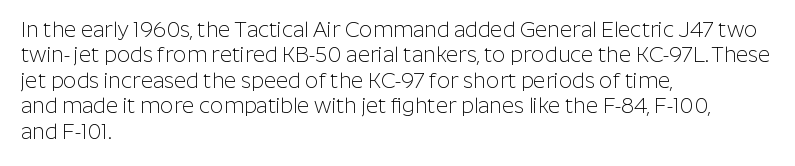
A bare baseline throughout the passage. Line beginnings align vertically; line endings do not. This sample uses plain, unmodified letter spacing. Posture: straight, roman, zero tilt. Is this a heavy cut? Hardly; it is regular or lighter.
